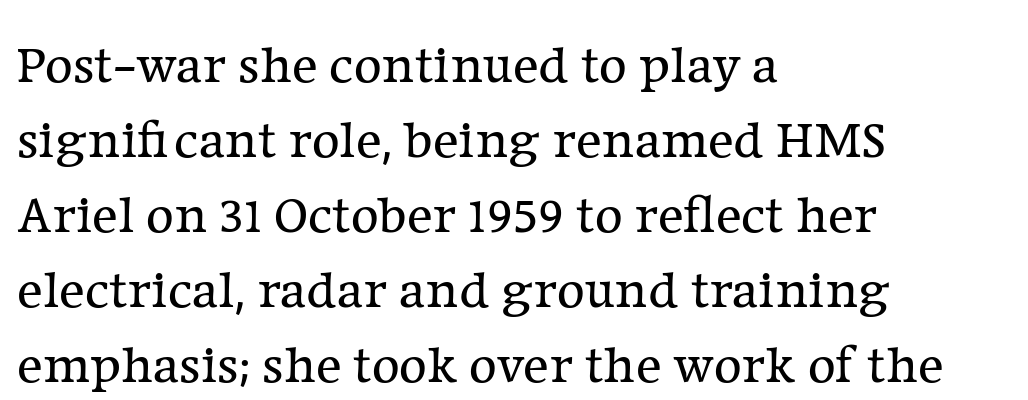
Unbolded letterforms with no extra heft. Does the leading feel generous? No, just average. The setting favours the left margin, as ordinary paragraphs usually do. Style check: upright. Stroke terminals: seriffed. Here the designer chose a conventional face with non-uniform glyph widths.
